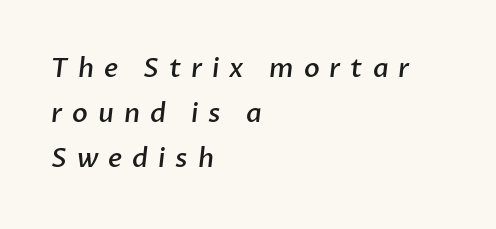
Rule under the text: the space is simply empty. There is plenty of visible air inserted between adjacent glyphs. This is moderately heavy type, rendered in semibold. Caption: multi-line text, flush left, ragged right.
